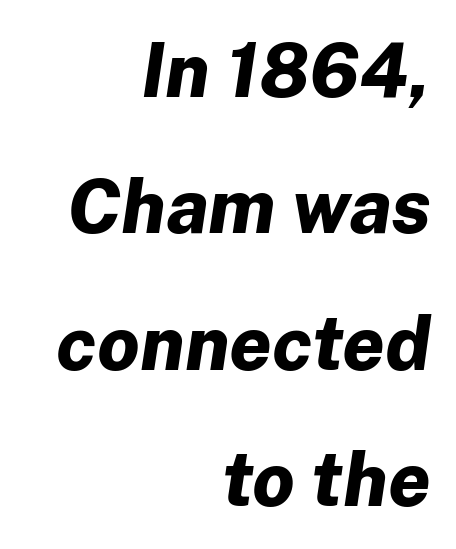
{"italic": "yes", "lean": "right", "slant_degrees": 8, "bold": "yes", "weight": "bold", "width": "normal", "stroke_contrast": "low", "x_height": "medium", "monospaced": "no", "underline": "no", "align": "right", "line_spacing_ratio": 1.82, "letter_spacing": "normal", "letter_spacing_em": 0.0, "glyph_px": 75}
